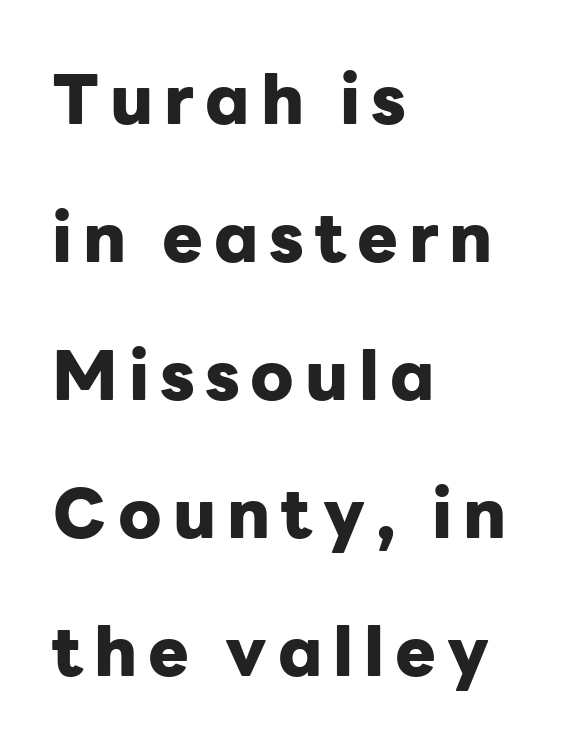
Q: Is the text bold? A: Yes.
Q: Is the text italic (slanted)? A: No, it is upright.
Q: Is the typeface a serif or a sans-serif typeface? A: Sans-serif.
Q: Is the text underlined? A: No.
Q: How is the paragraph aligned? A: Left-aligned.
Q: Is the spacing between lines tight, normal or loose? A: Loose.
Q: Width (condensed, normal, or wide)? A: Normal.
Q: Stroke contrast? A: Low.
Q: x-height? A: Medium.
Q: Monospaced? A: No.
